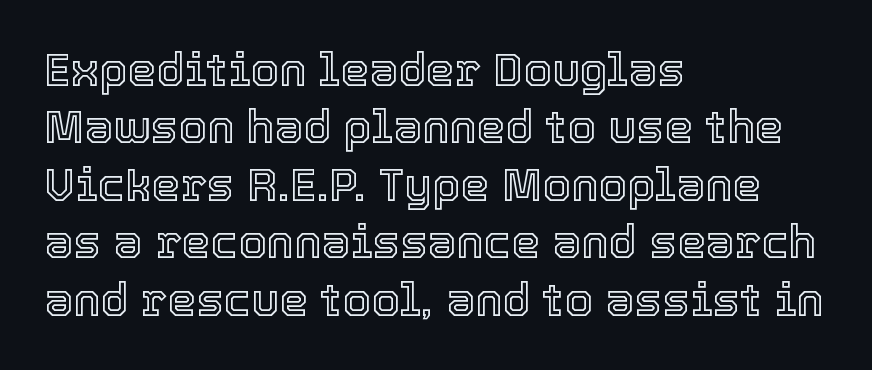
Q: Is the text italic (slanted)? A: No, it is upright.
Q: Is the text underlined? A: No.
Q: How is the paragraph aligned? A: Left-aligned.
Q: Is the spacing between letters normal or unusually wide? A: Normal.
Q: Is the spacing between lines tight, normal or loose? A: Normal.
Q: Width (condensed, normal, or wide)? A: Normal.
Q: x-height? A: Medium.
Q: Monospaced? A: No.
